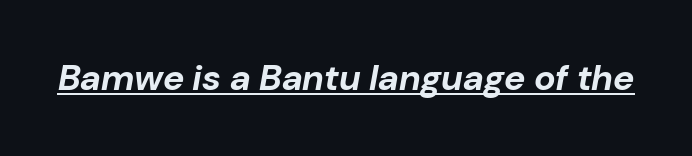
Q: Is the text bold? A: Yes.
Q: Is the text italic (slanted)? A: Yes, it leans right by about 10 degrees.
Q: Is the text underlined? A: Yes.
Q: Is the spacing between letters normal or unusually wide? A: Normal.
Q: Width (condensed, normal, or wide)? A: Normal.
Q: Stroke contrast? A: Low.
Q: x-height? A: Medium.
Q: Monospaced? A: No.
